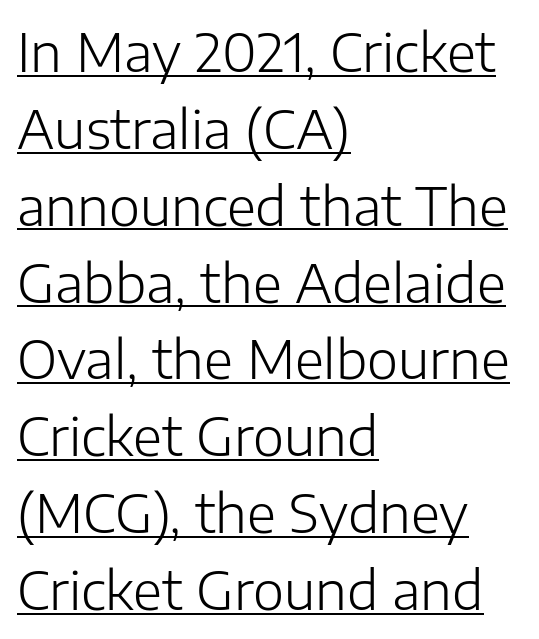
The letters carry no serifs — their stems end cleanly without finishing strokes. Caption: standard tracking, unaltered. Spacing verdict: proportional, widths tailored to each character. Stroke mass is kept to a normal reading level or below. This rendering features underlined lettering.
